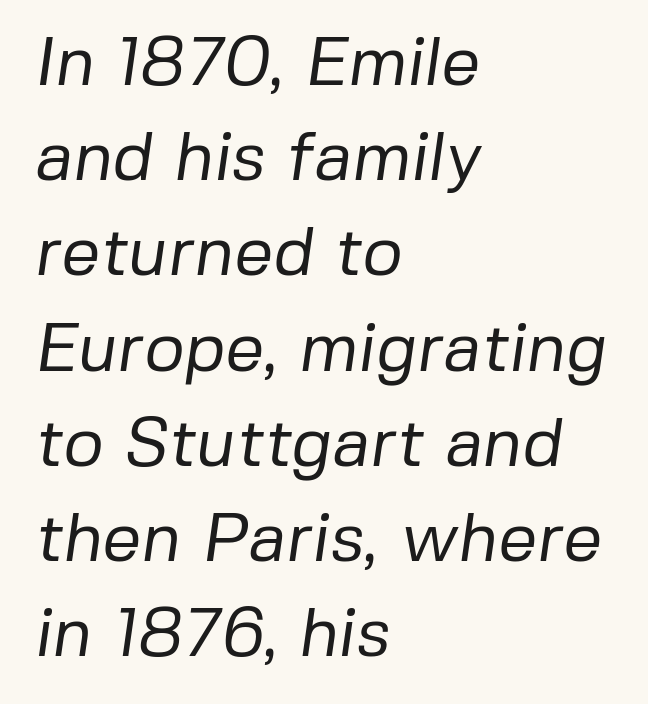
Line starts are locked; line ends wander. The glyphs are unaccompanied by any horizontal stroke below them. Successive baselines arrive at the customary interval. You can tell from the bare stems that sans-serif type was used.
